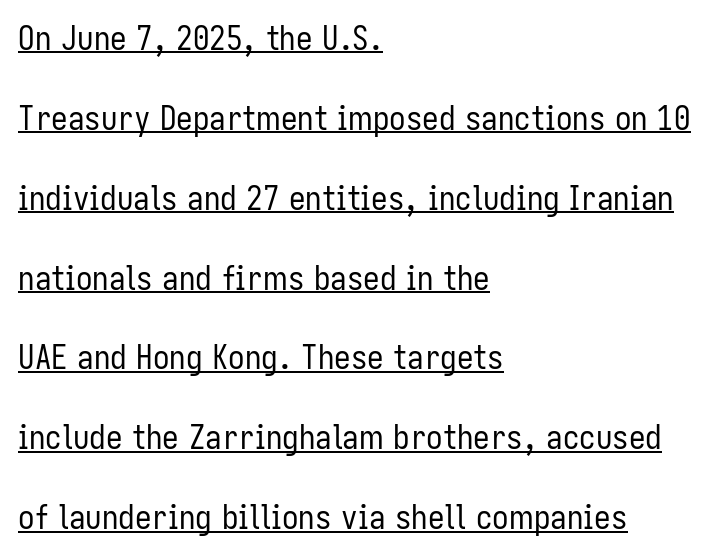
The image shows 33 px regular-weight, condensed sans-serif type, upright; set left-aligned, loose line spacing (2.42x), normal letter spacing, underlined; low stroke contrast and a medium x-height.
